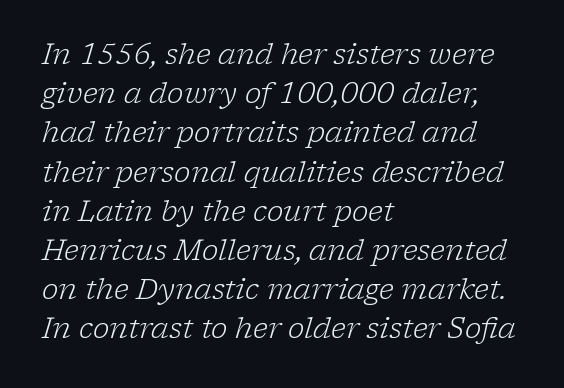
{"serif": "yes", "italic": "yes", "lean": "right", "slant_degrees": 17, "bold": "no", "weight": "light", "width": "normal", "stroke_contrast": "low", "x_height": "medium", "monospaced": "no", "underline": "no", "align": "left", "line_spacing": "normal", "line_spacing_ratio": 1.4, "letter_spacing": "normal", "letter_spacing_em": 0.0, "glyph_px": 28}
